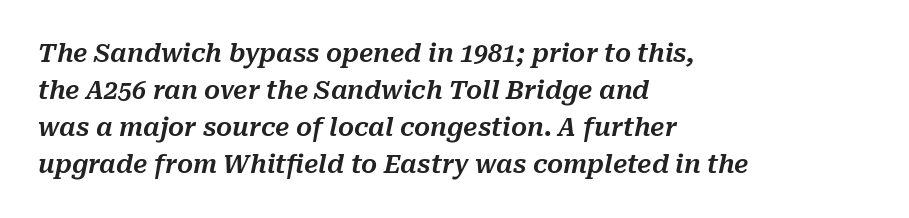
Q: Is the text italic (slanted)? A: Yes, it leans right by about 10 degrees.
Q: Is the text underlined? A: No.
Q: How is the paragraph aligned? A: Left-aligned.
Q: Is the spacing between letters normal or unusually wide? A: Normal.
Q: Is the spacing between lines tight, normal or loose? A: Normal.
